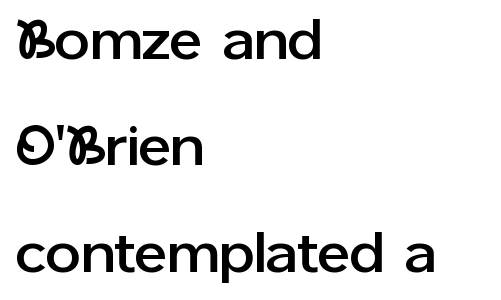
Rule under the text: the space is simply empty. The font's upright variant was chosen for this text. Is the letter spacing exaggerated? No — it looks like the ordinary default. Each letter keeps its own natural width here, so spacing adapts to shape.
